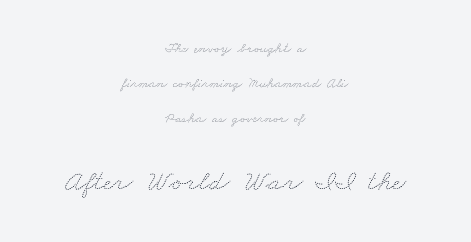
The rendering positions every line midway between the sides. The letterforms sit at book weight or below. Compared with typical paragraphs, the rows here are farther apart. This sample has the flowing, uneven cadence of proportional lettering. Scale increases going downward across the two blocks.
